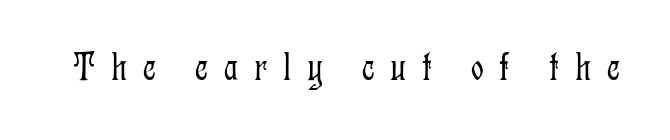
The image shows 40 px light, condensed serif type, upright; set unusually wide letter spacing (+0.39 em), not underlined; low stroke contrast and a medium x-height.
